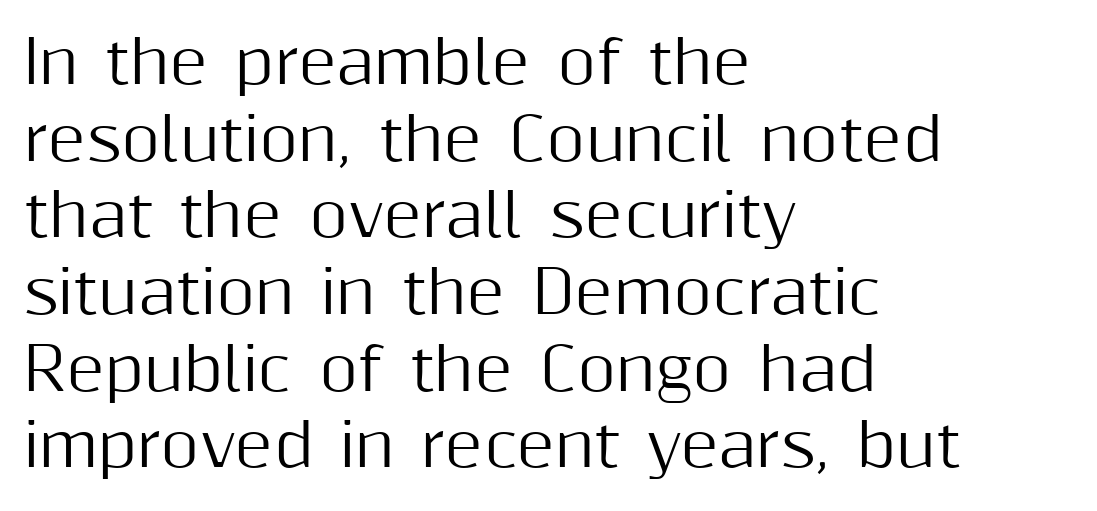
{"serif": "no", "italic": "no", "width": "normal", "stroke_contrast": "medium", "x_height": "medium", "monospaced": "no", "underline": "no", "align": "left", "line_spacing": "normal", "line_spacing_ratio": 1.3, "letter_spacing": "normal", "letter_spacing_em": 0.0, "glyph_px": 59}
